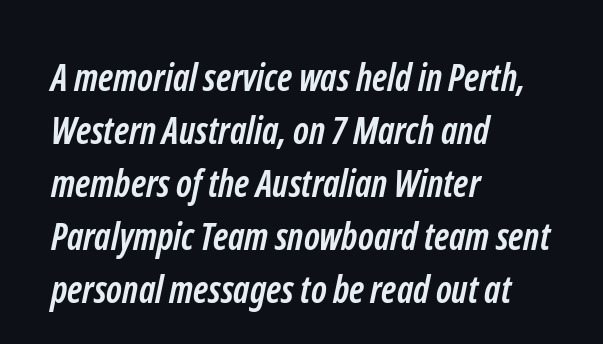
Q: Is the text bold? A: Yes.
Q: Is the typeface a serif or a sans-serif typeface? A: Sans-serif.
Q: Is the text underlined? A: No.
Q: How is the paragraph aligned? A: Left-aligned.
Q: Is the spacing between letters normal or unusually wide? A: Normal.
Q: Is the spacing between lines tight, normal or loose? A: Normal.
Q: Width (condensed, normal, or wide)? A: Condensed.
Q: Stroke contrast? A: Low.
Q: x-height? A: Medium.
Q: Monospaced? A: No.
